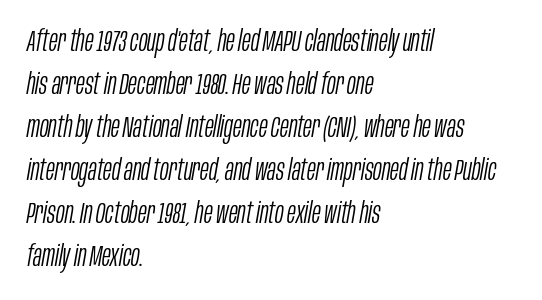
Tracking here is standard; glyphs follow each other at the usual distance. Stems and bowls with no extra thickness — not bold. The specimen omits any rule beneath the text block's lines. The rag falls on the right side of this text block. Leading: standard.
